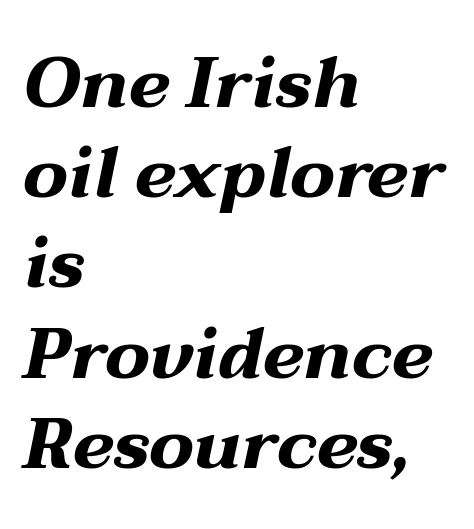
The compositor pushed each line to the left boundary. Tall strokes in this sample are angled rather than plumb. There is no visible air inserted between adjacent glyphs. Note the varied advance widths — an 'i' is clearly narrower than an 'm'. Plain, unruled lines of type.
